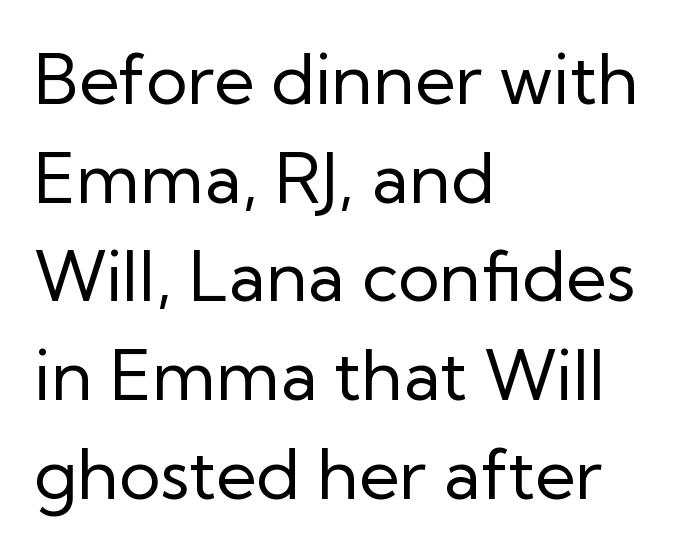
{"serif": "no", "italic": "no", "bold": "no", "weight": "regular", "width": "normal", "stroke_contrast": "low", "x_height": "medium", "monospaced": "no", "underline": "no", "align": "left", "line_spacing": "normal", "line_spacing_ratio": 1.41, "letter_spacing": "normal", "letter_spacing_em": 0.0, "glyph_px": 70}
